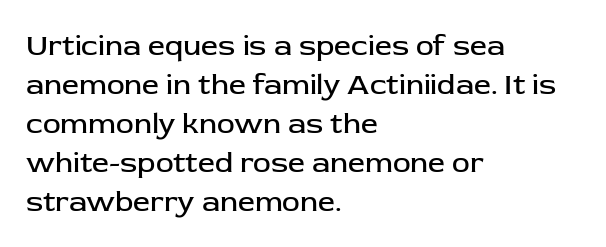
The image shows 30 px regular-weight sans-serif type, upright; set left-aligned, normal line spacing (1.3x), normal letter spacing, not underlined; low stroke contrast and a medium x-height.
